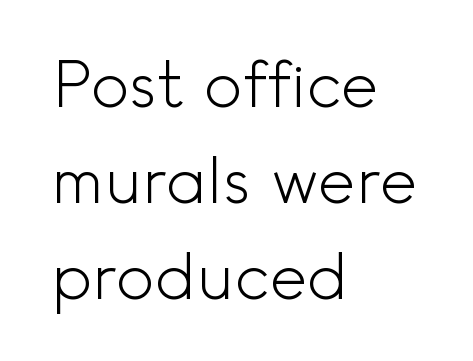
Q: Is the text bold? A: No.
Q: Is the text italic (slanted)? A: No, it is upright.
Q: Is the typeface a serif or a sans-serif typeface? A: Sans-serif.
Q: Is the text underlined? A: No.
Q: How is the paragraph aligned? A: Left-aligned.
Q: Is the spacing between letters normal or unusually wide? A: Normal.
Q: Is the spacing between lines tight, normal or loose? A: Normal.
Q: Width (condensed, normal, or wide)? A: Normal.
Q: x-height? A: Small.
Q: Monospaced? A: No.
